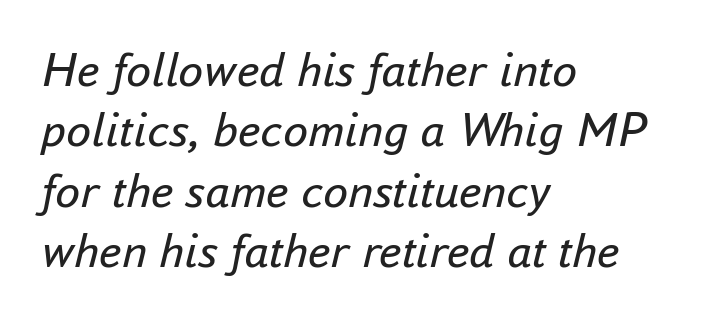
Q: Is the text bold? A: No.
Q: Is the text italic (slanted)? A: Yes, it leans right by about 16 degrees.
Q: Is the text underlined? A: No.
Q: How is the paragraph aligned? A: Left-aligned.
Q: Is the spacing between letters normal or unusually wide? A: Normal.
Q: Width (condensed, normal, or wide)? A: Normal.
Q: Stroke contrast? A: Low.
Q: x-height? A: Small.
Q: Monospaced? A: No.
